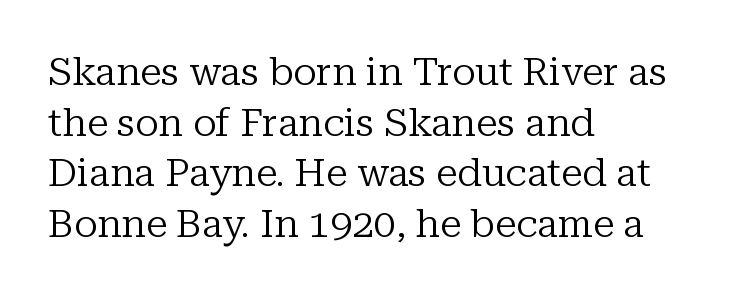
The image shows 39 px regular-weight serif type, upright; set left-aligned, normal line spacing (1.3x), normal letter spacing, not underlined; low stroke contrast and a medium x-height.
